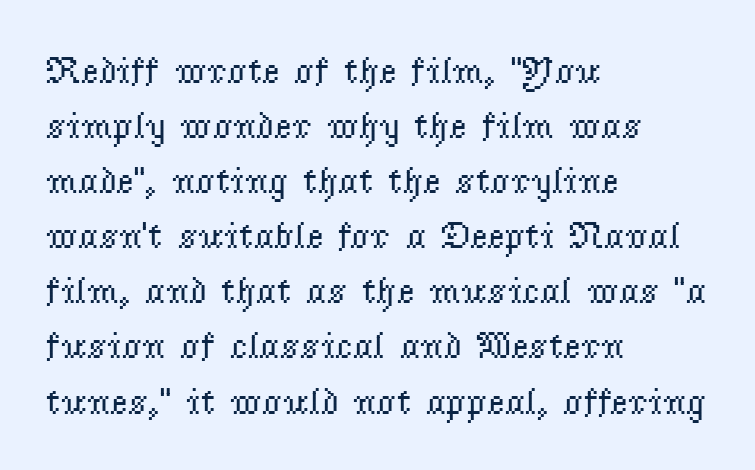
These lines are rendered in a variable-pitch font. Nothing heavy about these letters — not bold at all. Is this a sans? No — the strokes have serifs. Each line starts at the same left margin while the right side varies.
